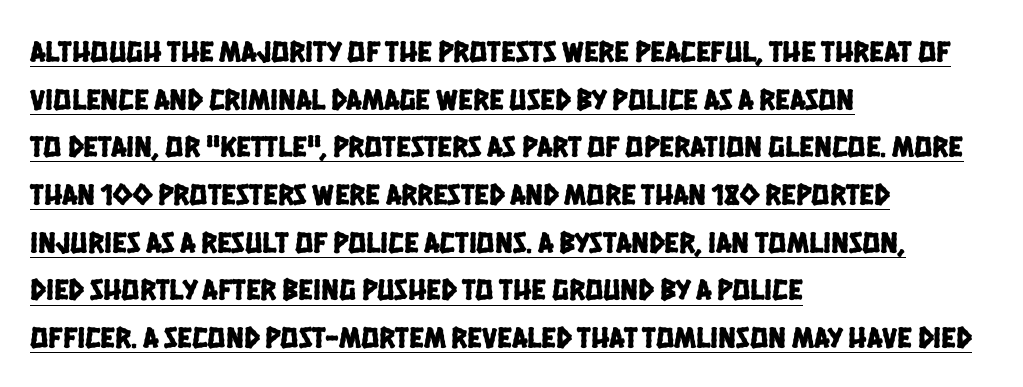
Look at the tracking — it's just the regular setting, nothing added. Stroke terminals: plain, sans-serif. Character widths vary here, with narrow letters taking less room than wide ones. All the whitespace from short lines collects on the right. Check the space under the baseline: a stroke is drawn there.
